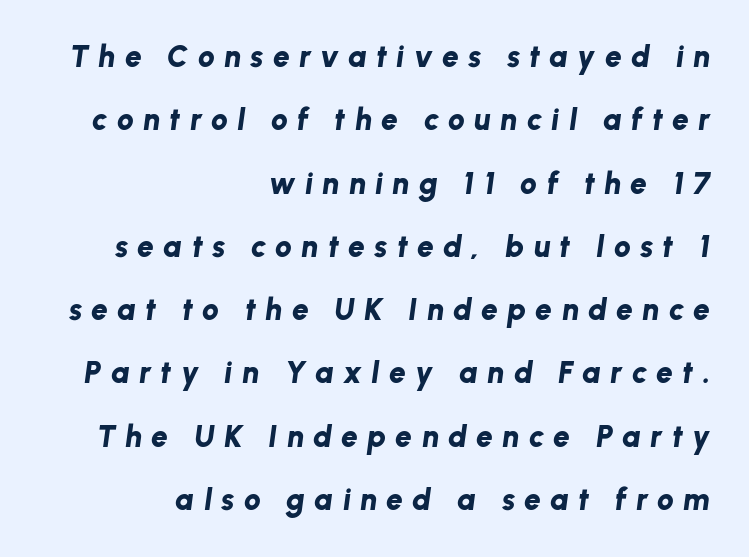
Q: Is the text bold? A: Yes.
Q: Is the text italic (slanted)? A: Yes, it leans right by about 8 degrees.
Q: Is the text underlined? A: No.
Q: How is the paragraph aligned? A: Right-aligned.
Q: Is the spacing between letters normal or unusually wide? A: Unusually wide.
Q: Is the spacing between lines tight, normal or loose? A: Loose.
Q: Width (condensed, normal, or wide)? A: Normal.
Q: Stroke contrast? A: Low.
Q: x-height? A: Medium.
Q: Monospaced? A: No.
